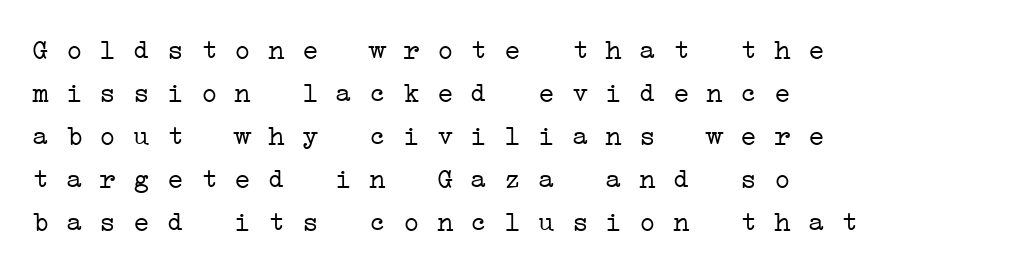
The image shows 28 px light, wide serif type, monospaced; set left-aligned, normal line spacing (1.54x), normal letter spacing, not underlined; low stroke contrast and a medium x-height.
